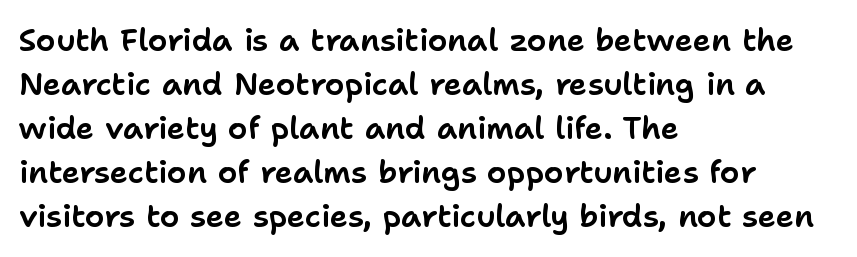
The image shows 31 px sans-serif type, upright; set left-aligned, normal line spacing (1.42x), normal letter spacing, not underlined; low stroke contrast and a medium x-height.
